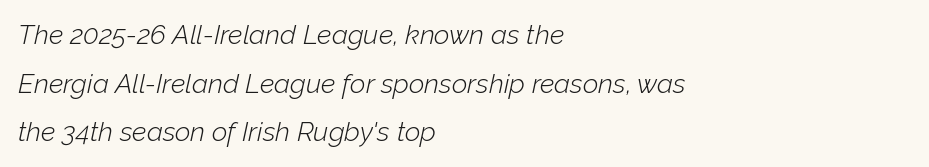
Q: Is the text bold? A: No.
Q: Is the text italic (slanted)? A: Yes, it leans right by about 12 degrees.
Q: Is the text underlined? A: No.
Q: How is the paragraph aligned? A: Left-aligned.
Q: Is the spacing between letters normal or unusually wide? A: Normal.
